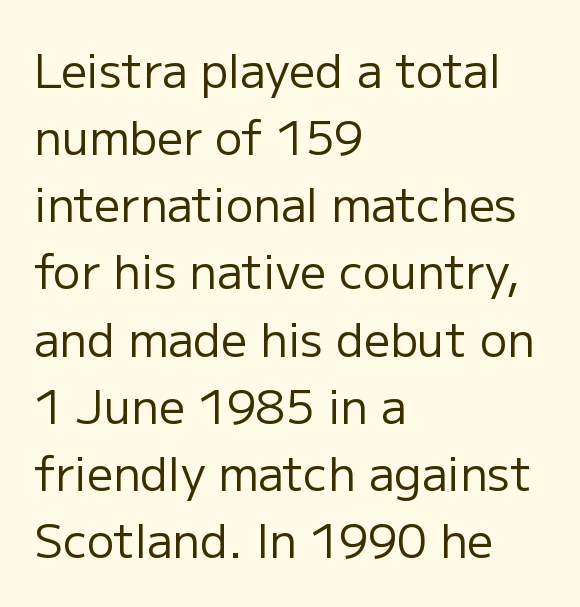
In terms of letterspacing, this is plain default setting. The rendering uses natural spacing where letterforms have individual widths. Summary of weight: not heavy and not bold. Each letter's strokes conclude bluntly, with no projecting serifs.
